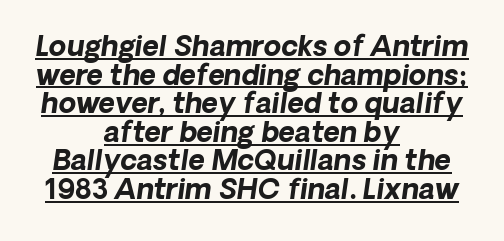
{"italic": "yes", "lean": "right", "slant_degrees": 8, "bold": "yes", "weight": "bold", "width": "normal", "stroke_contrast": "low", "x_height": "medium", "monospaced": "no", "underline": "yes", "align": "center", "line_spacing": "tight", "line_spacing_ratio": 1.02, "letter_spacing": "normal", "letter_spacing_em": 0.0, "glyph_px": 28}
